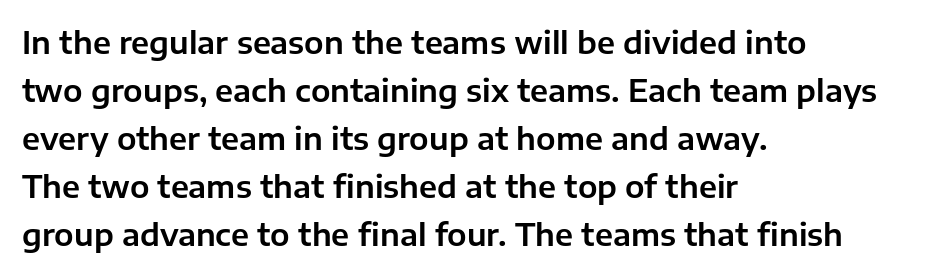
The image shows 31 px sans-serif type, upright; set left-aligned, normal line spacing (1.55x), normal letter spacing, not underlined; low stroke contrast and a medium x-height.
